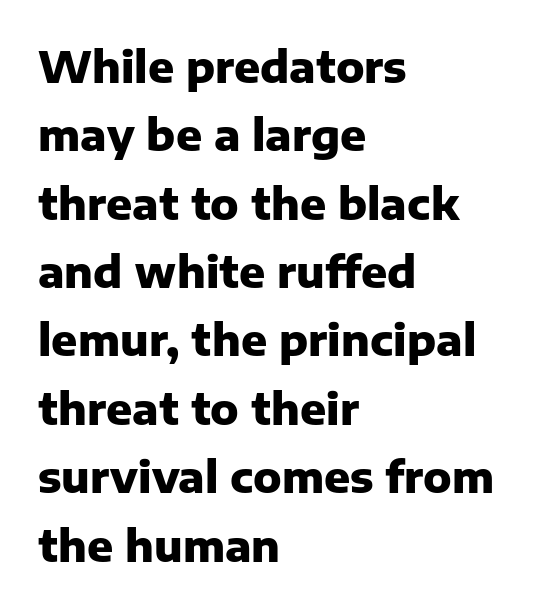
Q: Is the text bold? A: Yes.
Q: Is the text italic (slanted)? A: No, it is upright.
Q: Is the typeface a serif or a sans-serif typeface? A: Sans-serif.
Q: Is the text underlined? A: No.
Q: How is the paragraph aligned? A: Left-aligned.
Q: Is the spacing between letters normal or unusually wide? A: Normal.
Q: Is the spacing between lines tight, normal or loose? A: Normal.
Q: Width (condensed, normal, or wide)? A: Normal.
Q: Stroke contrast? A: Low.
Q: x-height? A: Medium.
Q: Monospaced? A: No.
